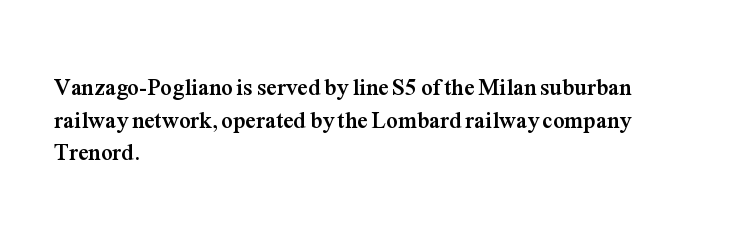
{"italic": "no", "bold": "yes", "underline": "no", "align": "left", "line_spacing": "normal", "line_spacing_ratio": 1.42, "letter_spacing": "normal", "letter_spacing_em": 0.0, "glyph_px": 23}
